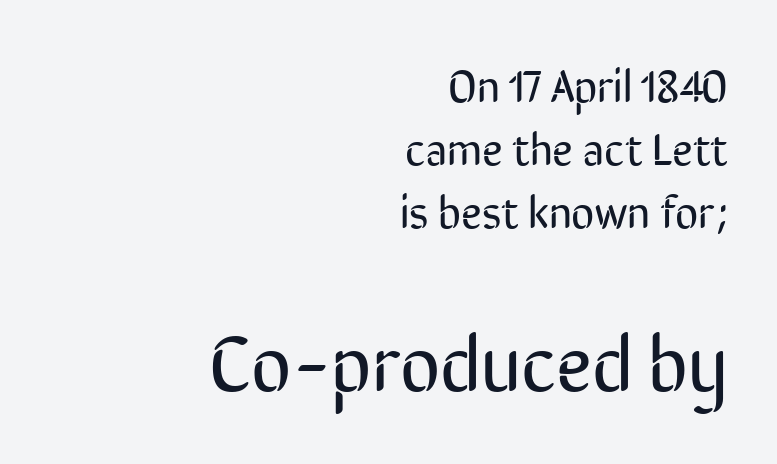
Q: Is the text bold? A: No.
Q: Is the text italic (slanted)? A: No, it is upright.
Q: Is the typeface a serif or a sans-serif typeface? A: Sans-serif.
Q: Is the text underlined? A: No.
Q: How is the paragraph aligned? A: Right-aligned.
Q: Is the spacing between letters normal or unusually wide? A: Normal.
Q: Is the spacing between lines tight, normal or loose? A: Normal.
Q: Which block of text is set in a larger size, the first (top) or the second (bottom)? A: The second (bottom) one.
Q: Width (condensed, normal, or wide)? A: Condensed.
Q: Stroke contrast? A: Low.
Q: x-height? A: Medium.
Q: Monospaced? A: No.
